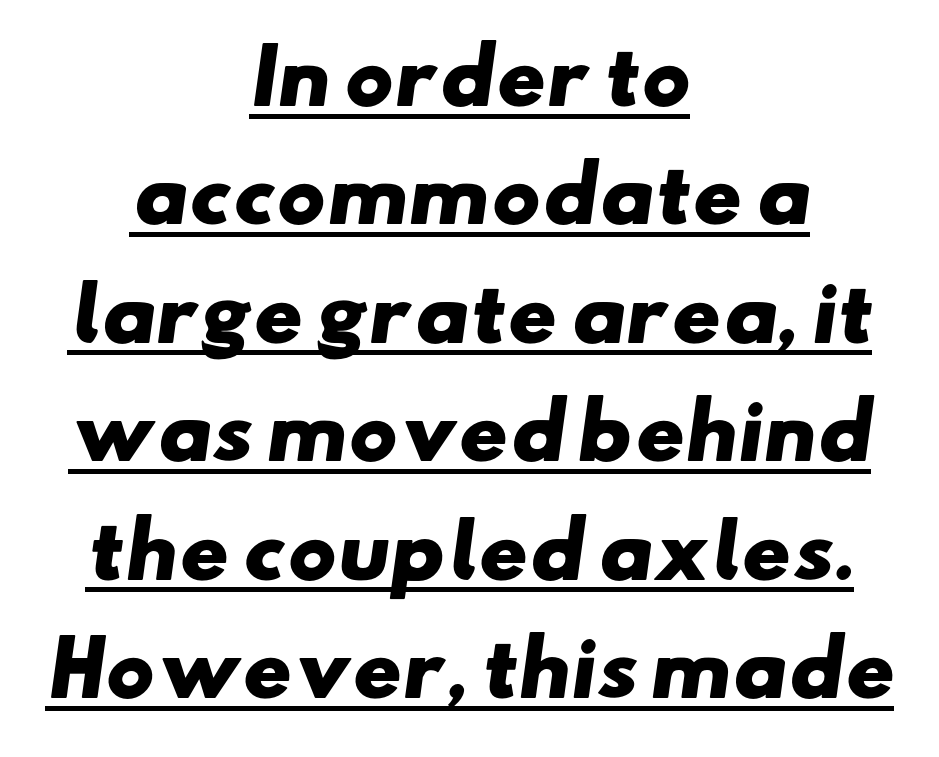
In designer terms, the underline attribute is active on this setting. Tracking value appears to be zero — textbook default spacing. Each letter keeps its own natural width here, so spacing adapts to shape. Classification — sans serif.
